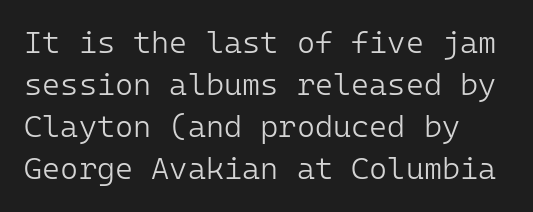
Q: Is the text bold? A: No.
Q: Is the text italic (slanted)? A: No, it is upright.
Q: Is the typeface a serif or a sans-serif typeface? A: Sans-serif.
Q: Is the text underlined? A: No.
Q: How is the paragraph aligned? A: Left-aligned.
Q: Is the spacing between letters normal or unusually wide? A: Normal.
Q: Is the spacing between lines tight, normal or loose? A: Normal.
Q: Width (condensed, normal, or wide)? A: Normal.
Q: Stroke contrast? A: Low.
Q: x-height? A: Medium.
Q: Monospaced? A: Yes.
